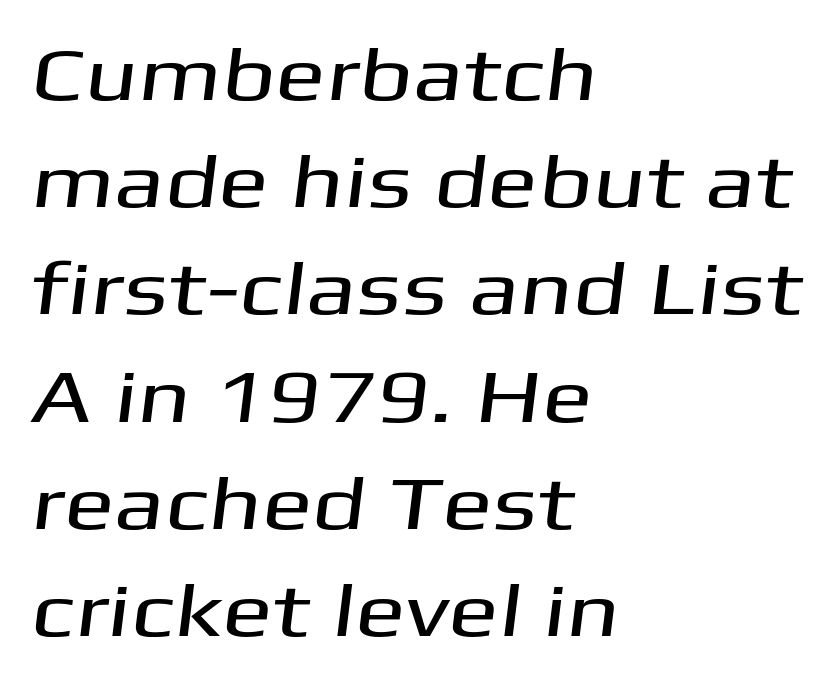
You can tell from the bare stems that sans-serif type was used. Compared with a centered layout, this one pins lines to the left instead. The passage shown stacks its lines at a standard gap. Beneath every word, the page is bare. Between one letter and the next there's only the usual sliver of space. Spacing verdict: proportional, widths tailored to each character.
